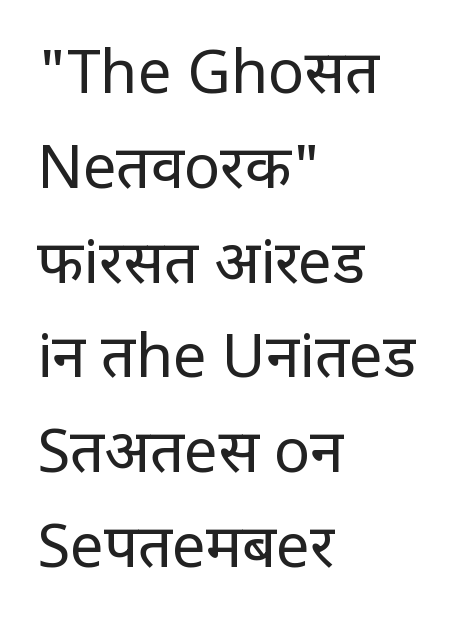
The rendering uses natural spacing where letterforms have individual widths. Designer's note — italics off, roman on. The characters display no serif detailing; their extremities are plain. Glyph-to-glyph distance matches everyday printed text. The glyphs are unaccompanied by any horizontal stroke below them. The characters are drawn with everyday or finer stroke widths.
